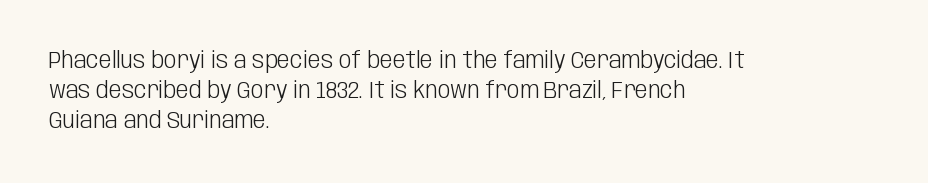
{"italic": "no", "bold": "no", "underline": "no", "align": "left", "line_spacing": "normal", "line_spacing_ratio": 1.3, "letter_spacing": "normal", "letter_spacing_em": 0.0, "glyph_px": 23}
